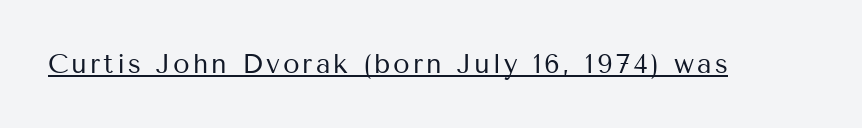
The image shows 27 px text type, upright; set underlined.
